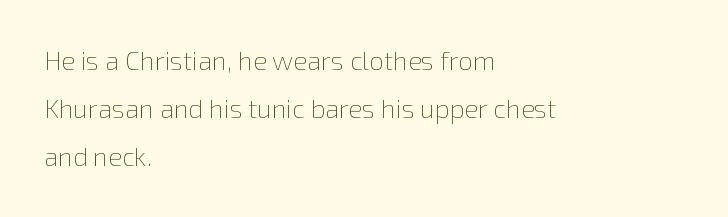
Any mark beneath the type? The region is blank. The type sits square on the baseline with zero lean. Compared with typical body copy, the letter spacing here is the same. This rendering uses left alignment, leaving the right contour irregular.
